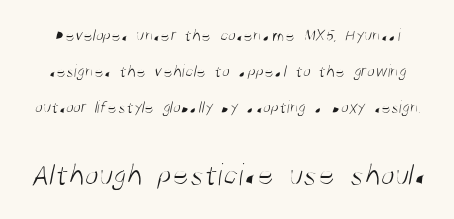
I'd call this a sans setting — the letters go barefoot. Honestly, the letter spacing is just normal — you wouldn't notice it. A typesetter would call this leading open, well beyond the default. The gap between lines stays unmarked.
